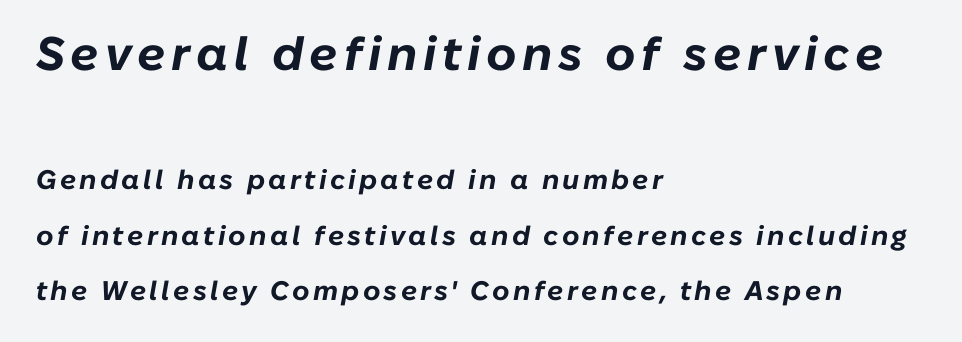
{"italic": "yes", "lean": "right", "slant_degrees": 10, "bold": "yes", "weight": "bold", "width": "normal", "stroke_contrast": "low", "x_height": "medium", "monospaced": "no", "underline": "no", "align": "left", "line_spacing": "loose", "line_spacing_ratio": 2.04, "larger_block": "first", "size_ratio": 1.74, "glyph_px": 47}
